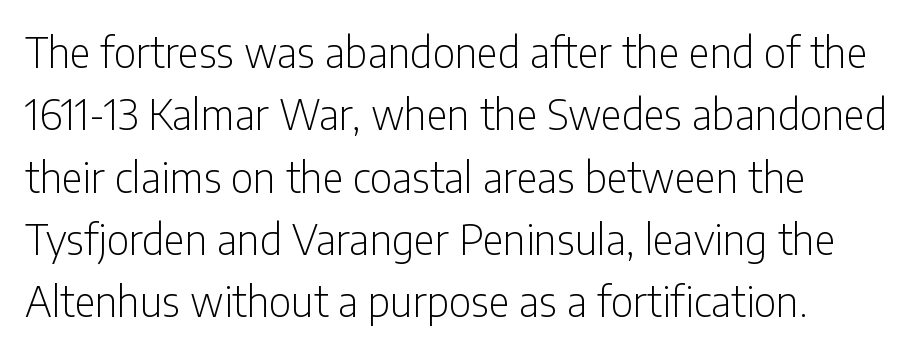
The image shows 41 px light, condensed sans-serif type, upright; set normal line spacing (1.52x), normal letter spacing, not underlined; low stroke contrast and a medium x-height.
